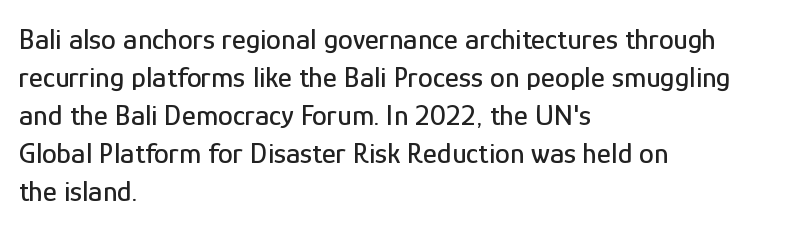
{"serif": "no", "italic": "no", "width": "condensed", "stroke_contrast": "low", "x_height": "medium", "monospaced": "no", "underline": "no", "align": "left", "line_spacing": "normal", "line_spacing_ratio": 1.27, "letter_spacing": "normal", "letter_spacing_em": 0.0, "glyph_px": 30}
